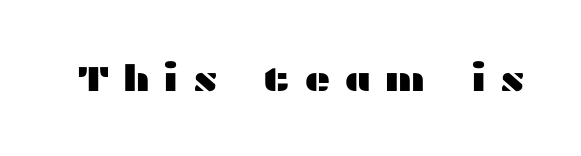
Q: Is the text italic (slanted)? A: No, it is upright.
Q: Is the typeface a serif or a sans-serif typeface? A: Sans-serif.
Q: Is the text underlined? A: No.
Q: Is the spacing between letters normal or unusually wide? A: Unusually wide.
Q: Width (condensed, normal, or wide)? A: Wide.
Q: Stroke contrast? A: Medium.
Q: x-height? A: Medium.
Q: Monospaced? A: No.
